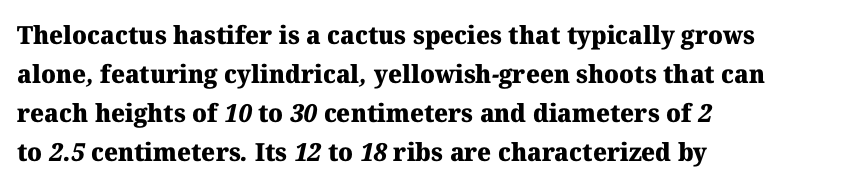
{"bold": "yes", "underline": "no", "align": "left", "line_spacing": "normal", "line_spacing_ratio": 1.56, "letter_spacing": "normal", "letter_spacing_em": 0.0, "glyph_px": 25}
